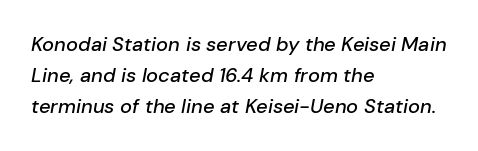
Q: Is the text italic (slanted)? A: Yes, it leans right by about 10 degrees.
Q: Is the text underlined? A: No.
Q: How is the paragraph aligned? A: Left-aligned.
Q: Is the spacing between letters normal or unusually wide? A: Normal.
Q: Is the spacing between lines tight, normal or loose? A: Normal.
